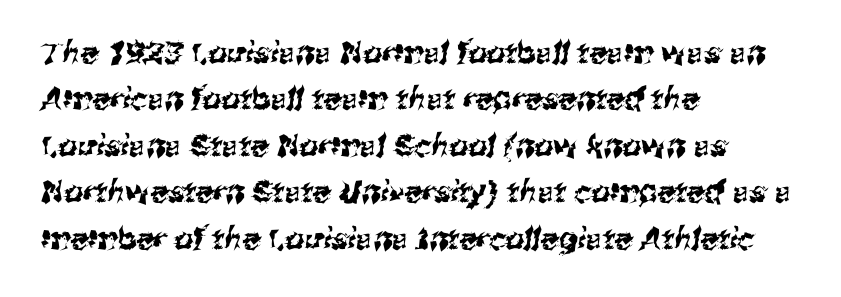
{"serif": "no", "width": "normal", "stroke_contrast": "medium", "x_height": "medium", "monospaced": "no", "underline": "no", "align": "left", "line_spacing": "normal", "line_spacing_ratio": 1.55, "letter_spacing": "normal", "letter_spacing_em": 0.0, "glyph_px": 30}
